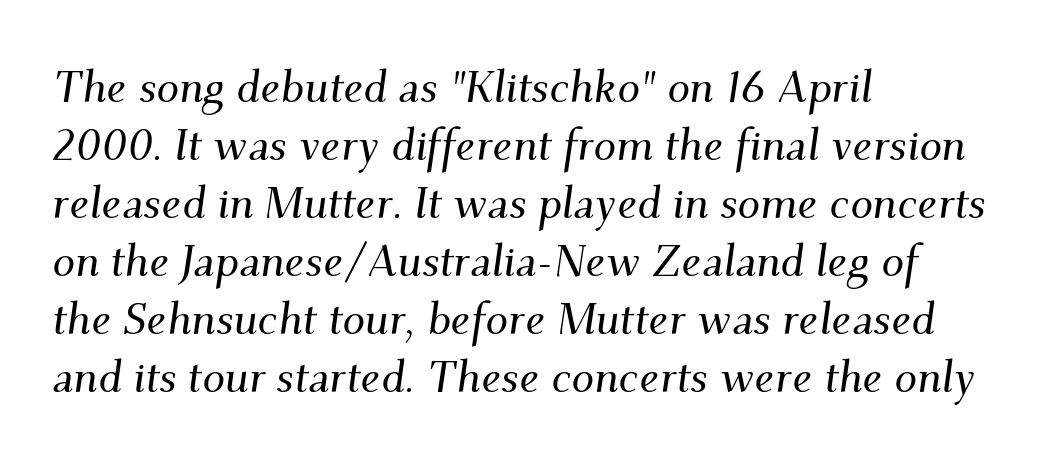
In terms of leading, this rendering sits right in the middle. The face used here is proportionally spaced, like ordinary book or web type. Which margin do the lines hug? The left one — the right edge is uneven. Would a proofreader flag this as italicized? Yes. Here the glyphs are tracked normally, forming tight word shapes.
